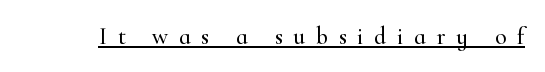
Q: Is the text italic (slanted)? A: No, it is upright.
Q: Is the text underlined? A: Yes.
Q: Is the spacing between letters normal or unusually wide? A: Unusually wide.
